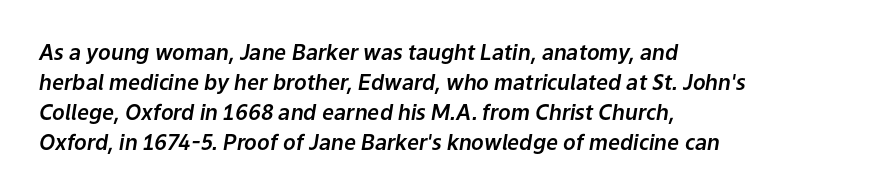
The image shows 21 px text type, italic (leaning right); set left-aligned, normal line spacing (1.43x), normal letter spacing, not underlined.
